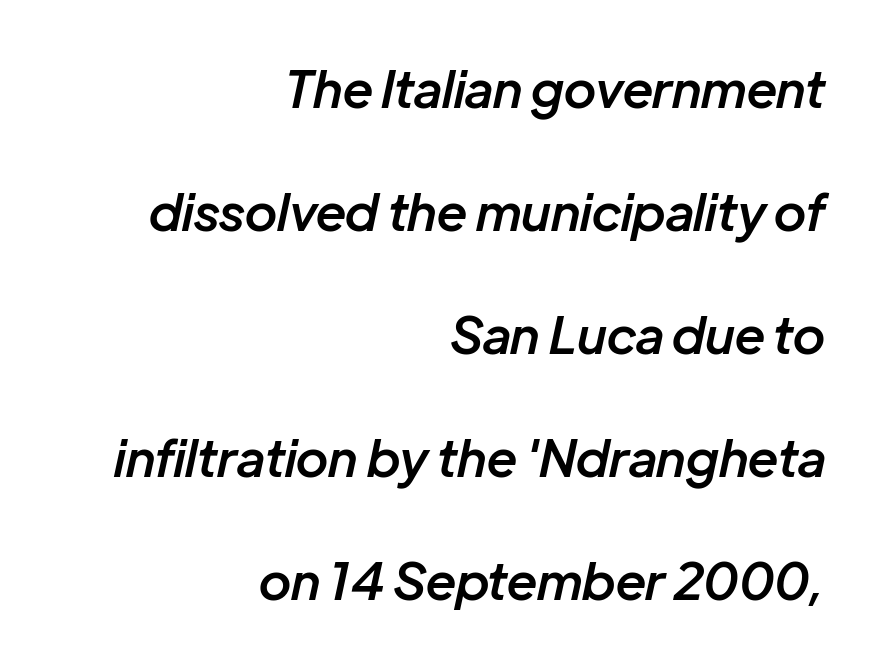
Q: Is the text bold? A: Semi-bold.
Q: Is the text italic (slanted)? A: Yes, it leans right by about 12 degrees.
Q: Is the text underlined? A: No.
Q: How is the paragraph aligned? A: Right-aligned.
Q: Is the spacing between letters normal or unusually wide? A: Normal.
Q: Is the spacing between lines tight, normal or loose? A: Loose.
Q: Width (condensed, normal, or wide)? A: Normal.
Q: Stroke contrast? A: Low.
Q: x-height? A: Medium.
Q: Monospaced? A: No.
